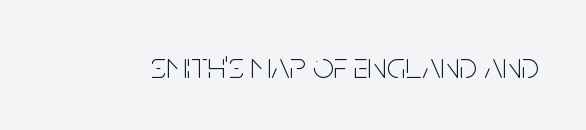
The image shows 37 px thin, condensed sans-serif type, upright; set normal letter spacing, not underlined; low stroke contrast and a large x-height.
